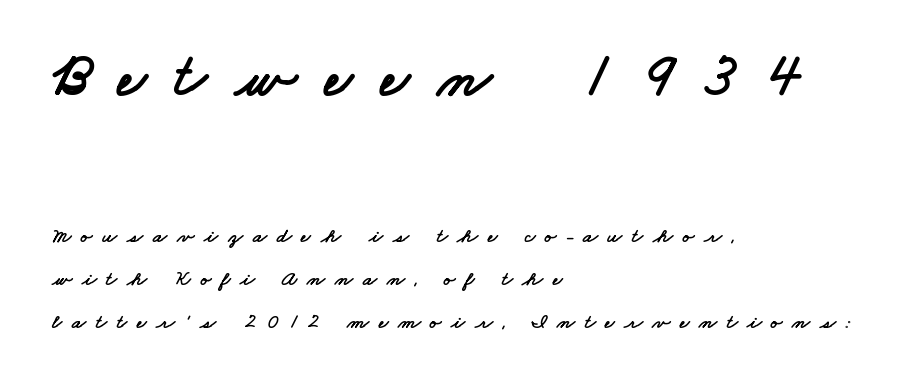
Is there much room between lines? Yes — plenty of vertical air separates them. Scale decreases going downward across the two blocks. Short note: letters widely spaced. This sample uses a sans-serif face. Casual observation: everything's shoved over to the left. These lines are rendered in a variable-pitch font.
